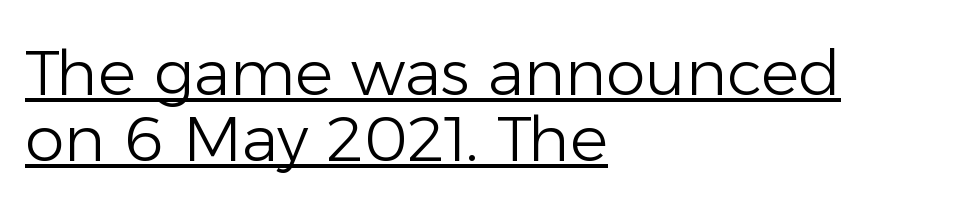
Q: Is the text bold? A: No.
Q: Is the text italic (slanted)? A: No, it is upright.
Q: Is the typeface a serif or a sans-serif typeface? A: Sans-serif.
Q: Is the text underlined? A: Yes.
Q: How is the paragraph aligned? A: Left-aligned.
Q: Is the spacing between letters normal or unusually wide? A: Normal.
Q: Is the spacing between lines tight, normal or loose? A: Tight.
Q: Width (condensed, normal, or wide)? A: Normal.
Q: Stroke contrast? A: Low.
Q: x-height? A: Medium.
Q: Monospaced? A: No.
